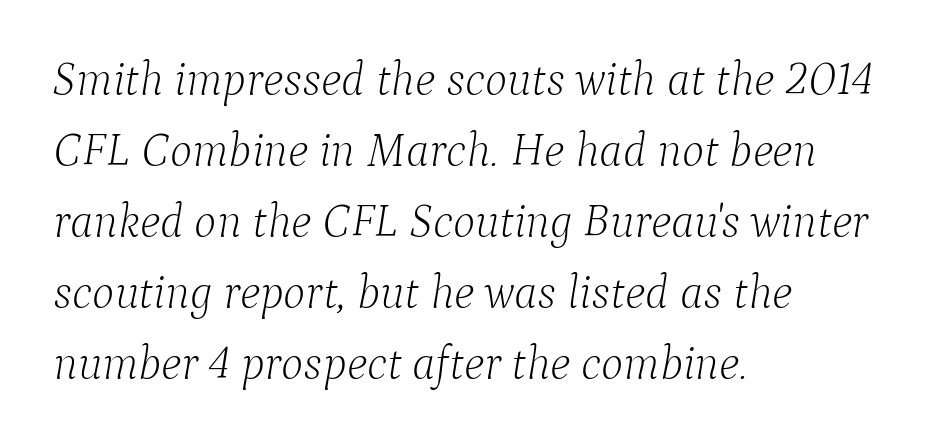
Q: Is the text bold? A: No.
Q: Is the text italic (slanted)? A: Yes, it leans right by about 9 degrees.
Q: Is the typeface a serif or a sans-serif typeface? A: Serif.
Q: Is the text underlined? A: No.
Q: How is the paragraph aligned? A: Left-aligned.
Q: Is the spacing between letters normal or unusually wide? A: Normal.
Q: Is the spacing between lines tight, normal or loose? A: Normal.
Q: Width (condensed, normal, or wide)? A: Normal.
Q: Stroke contrast? A: Low.
Q: x-height? A: Medium.
Q: Monospaced? A: No.
